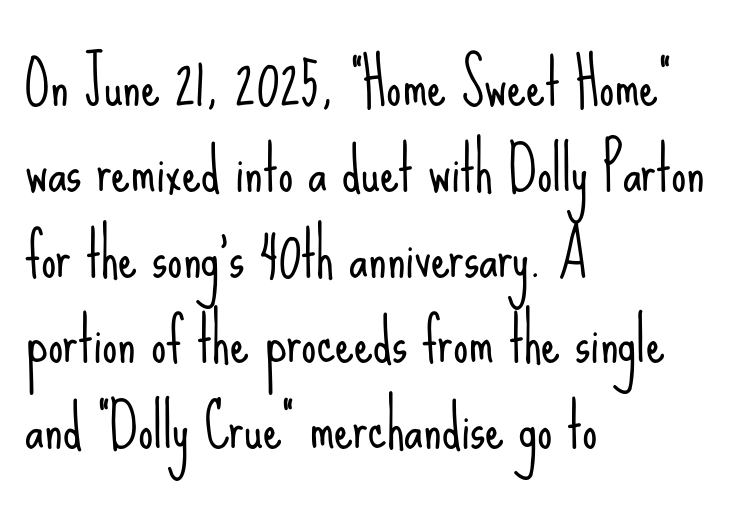
Q: Is the text bold? A: No.
Q: Is the text italic (slanted)? A: No, it is upright.
Q: Is the typeface a serif or a sans-serif typeface? A: Sans-serif.
Q: Is the text underlined? A: No.
Q: How is the paragraph aligned? A: Left-aligned.
Q: Is the spacing between letters normal or unusually wide? A: Normal.
Q: Is the spacing between lines tight, normal or loose? A: Normal.
Q: Width (condensed, normal, or wide)? A: Condensed.
Q: Stroke contrast? A: Low.
Q: x-height? A: Small.
Q: Monospaced? A: No.
